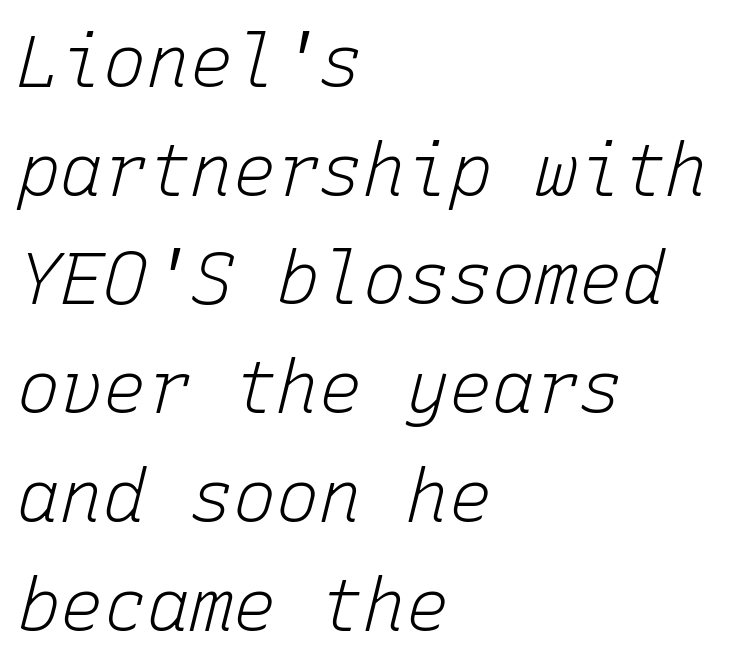
Q: Is the text bold? A: No.
Q: Is the text italic (slanted)? A: Yes, it leans right by about 15 degrees.
Q: Is the text underlined? A: No.
Q: How is the paragraph aligned? A: Left-aligned.
Q: Is the spacing between letters normal or unusually wide? A: Normal.
Q: Is the spacing between lines tight, normal or loose? A: Normal.
Q: Width (condensed, normal, or wide)? A: Normal.
Q: Stroke contrast? A: Low.
Q: x-height? A: Medium.
Q: Monospaced? A: Yes.
